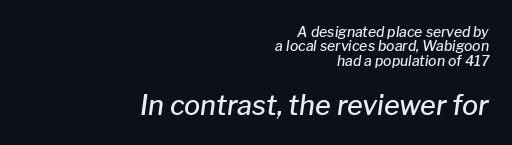
The image shows 27 px text type, italic (leaning right); set right-aligned, tight line spacing (1.03x), normal letter spacing, not underlined; the second (bottom) block is 1.93x larger.
